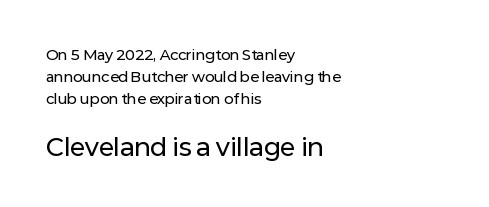
In CSS terms this would be text-align: left. This sample uses an upright cut, with every glyph sitting square on the baseline. The later block is typeset at a bigger size than the earlier block. Rule under the text: the space is simply empty.
